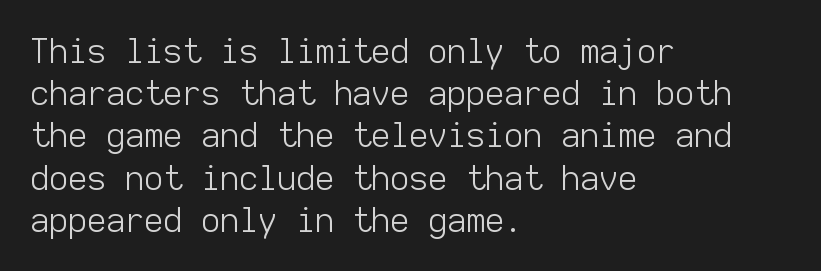
Beneath every word, the page is bare. A normal amount of white space separates one row of letters from the next. Compared with a typical body face, this is equally light or lighter still. Standard letterfit; no display-style spreading of the glyphs. The font family rendered here belongs to the sans-serif group.
